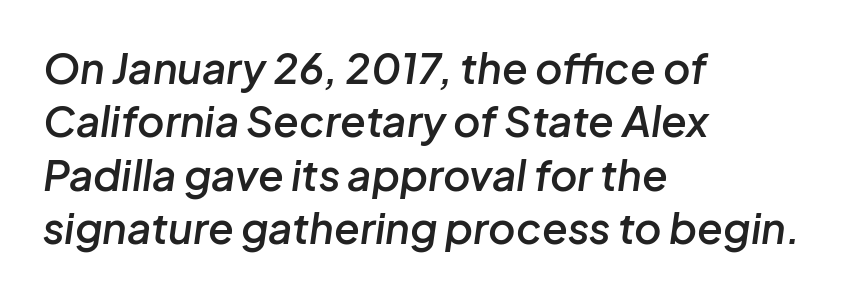
In terms of posture, this sample is oblique. Regular leading. Set as a demibold, roughly 600 on the weight scale. Is the letter spacing exaggerated? No — it looks like the ordinary default.
